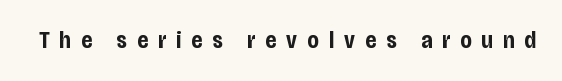
{"italic": "no", "bold": "yes", "underline": "no", "letter_spacing": "wide", "letter_spacing_em": 0.44, "glyph_px": 23}
